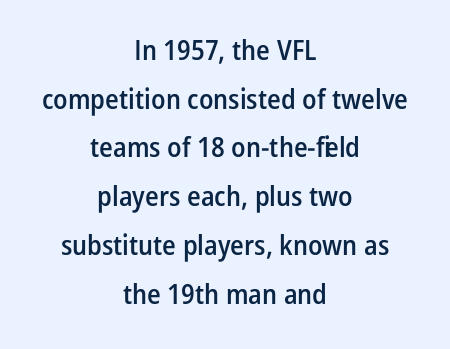
{"serif": "no", "italic": "no", "bold": "semi", "weight": "semibold", "width": "condensed", "stroke_contrast": "low", "x_height": "medium", "monospaced": "no", "underline": "no", "align": "center", "line_spacing_ratio": 1.74, "letter_spacing": "normal", "letter_spacing_em": 0.0, "glyph_px": 28}
